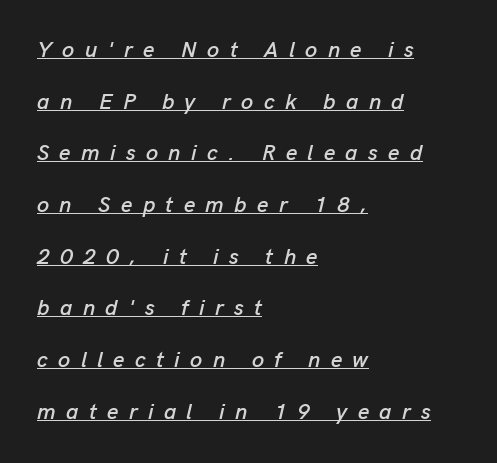
Q: Is the text italic (slanted)? A: Yes, it leans right by about 13 degrees.
Q: Is the text underlined? A: Yes.
Q: How is the paragraph aligned? A: Left-aligned.
Q: Is the spacing between letters normal or unusually wide? A: Unusually wide.
Q: Is the spacing between lines tight, normal or loose? A: Loose.
